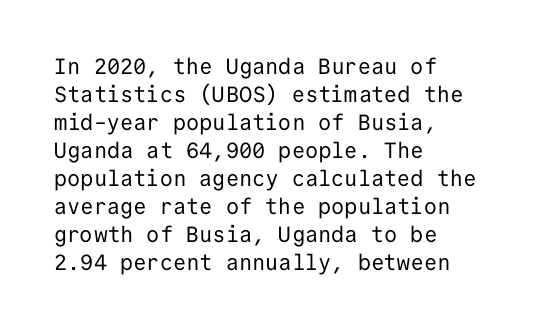
No extra ink here — the face is not bold. Students, observe: this is what conventionally led text looks like. Visually the block forms a straight wall on the left and a jagged coastline on the right. Clear beneath every line of the passage.
